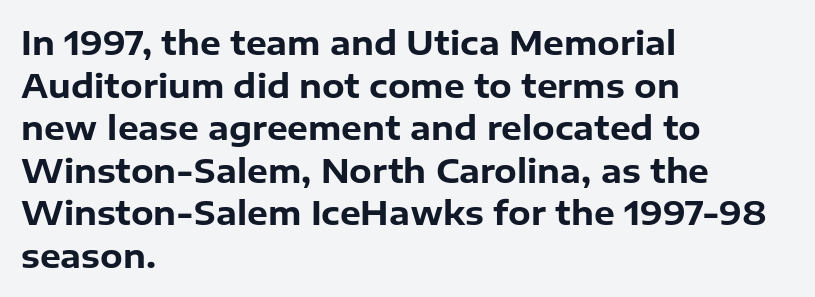
Q: Is the text bold? A: Yes.
Q: Is the text italic (slanted)? A: No, it is upright.
Q: Is the typeface a serif or a sans-serif typeface? A: Sans-serif.
Q: Is the text underlined? A: No.
Q: How is the paragraph aligned? A: Left-aligned.
Q: Is the spacing between letters normal or unusually wide? A: Normal.
Q: Is the spacing between lines tight, normal or loose? A: Normal.
Q: Width (condensed, normal, or wide)? A: Normal.
Q: Stroke contrast? A: Low.
Q: x-height? A: Medium.
Q: Monospaced? A: No.
